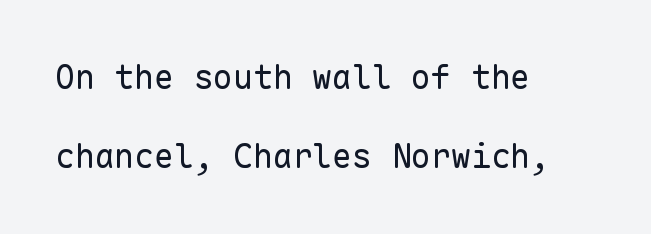
Q: Is the text bold? A: No.
Q: Is the text italic (slanted)? A: No, it is upright.
Q: Is the typeface a serif or a sans-serif typeface? A: Sans-serif.
Q: Is the text underlined? A: No.
Q: How is the paragraph aligned? A: Left-aligned.
Q: Is the spacing between letters normal or unusually wide? A: Normal.
Q: Is the spacing between lines tight, normal or loose? A: Loose.
Q: Width (condensed, normal, or wide)? A: Normal.
Q: Stroke contrast? A: Low.
Q: x-height? A: Medium.
Q: Monospaced? A: Yes.
